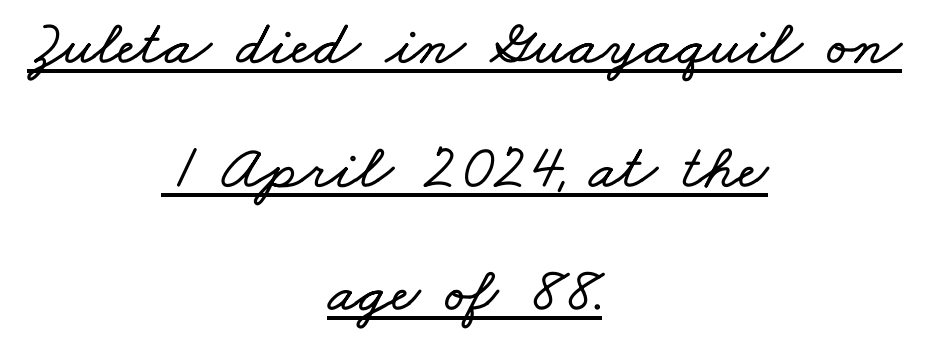
Q: Is the text underlined? A: Yes.
Q: How is the paragraph aligned? A: Centered.
Q: Is the spacing between letters normal or unusually wide? A: Normal.
Q: Is the spacing between lines tight, normal or loose? A: Loose.
Q: Width (condensed, normal, or wide)? A: Wide.
Q: Stroke contrast? A: Low.
Q: x-height? A: Small.
Q: Monospaced? A: No.
